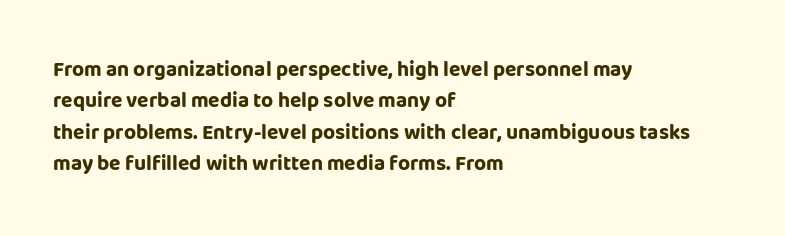
{"italic": "no", "bold": "yes", "underline": "no", "align": "left", "line_spacing": "normal", "line_spacing_ratio": 1.5, "letter_spacing": "normal", "letter_spacing_em": 0.0, "glyph_px": 21}
